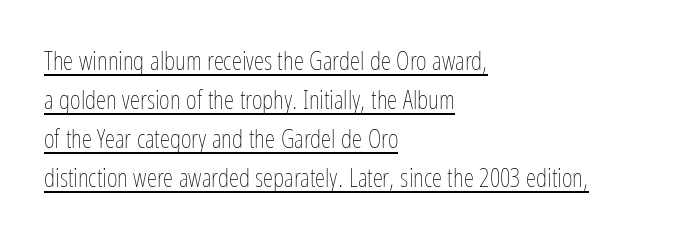
The image shows 26 px text type, upright; set left-aligned, normal line spacing (1.5x), normal letter spacing, underlined.
